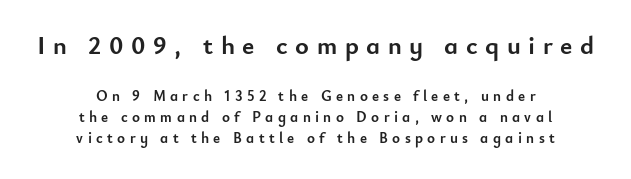
Q: Is the text bold? A: Yes.
Q: Is the text italic (slanted)? A: No, it is upright.
Q: Is the text underlined? A: No.
Q: How is the paragraph aligned? A: Centered.
Q: Is the spacing between letters normal or unusually wide? A: Unusually wide.
Q: Is the spacing between lines tight, normal or loose? A: Normal.
Q: Which block of text is set in a larger size, the first (top) or the second (bottom)? A: The first (top) one.
